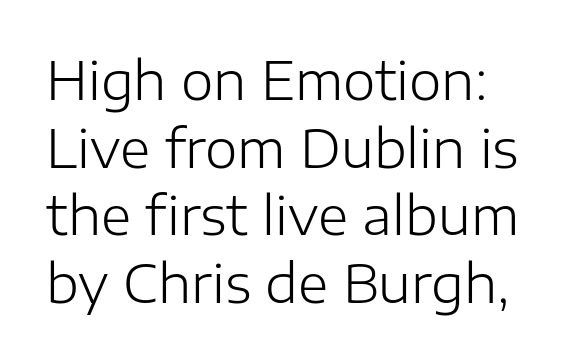
Quick note: not italic, upright. Line starts are locked; line ends wander. The typesetting does not lean heavy: it is not bold. Students, observe: this is what conventionally led text looks like. Nobody touched the tracking dial on this one. These lines are rendered in a variable-pitch font.
